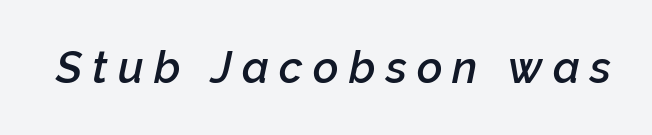
Each glyph is drawn with semibold strokes, heavier than normal yet not fully bold. Plain, unruled lines of type. Caption: expanded tracking, letters set apart. Do the characters align in a grid? No, the font is proportional.
